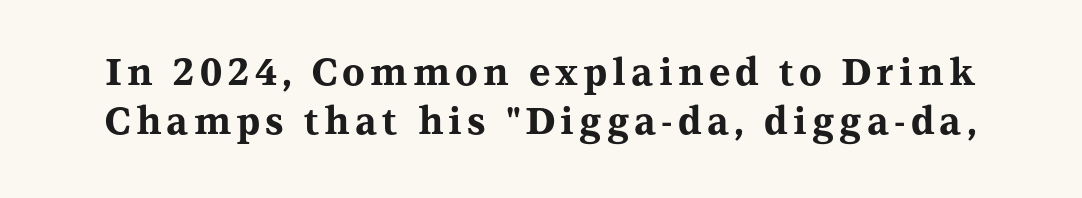
The image shows 37 px bold, wide serif type, upright; set normal line spacing (1.33x), not underlined; medium stroke contrast and a medium x-height.
